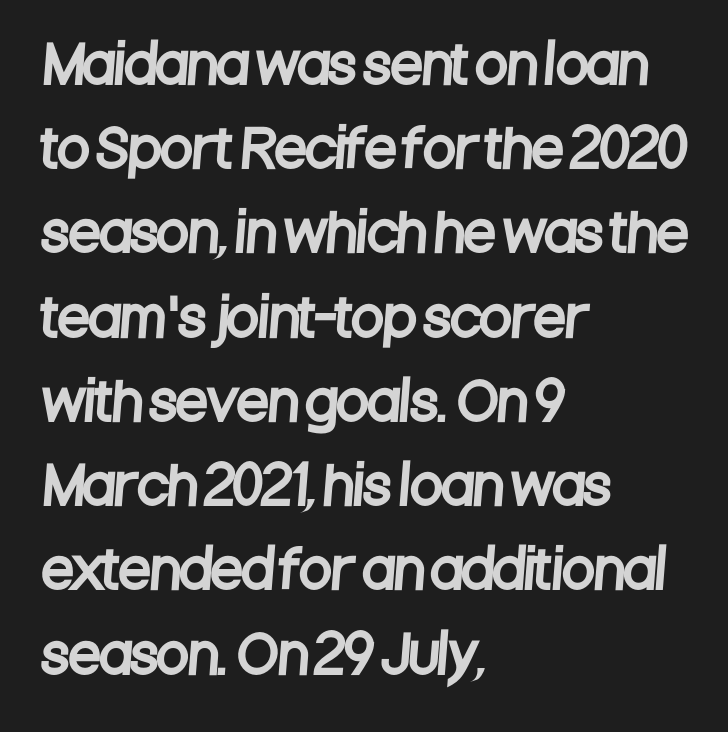
{"serif": "no", "width": "condensed", "stroke_contrast": "low", "x_height": "large", "monospaced": "no", "underline": "no", "align": "left", "line_spacing": "normal", "line_spacing_ratio": 1.62, "letter_spacing": "normal", "letter_spacing_em": 0.0, "glyph_px": 52}
